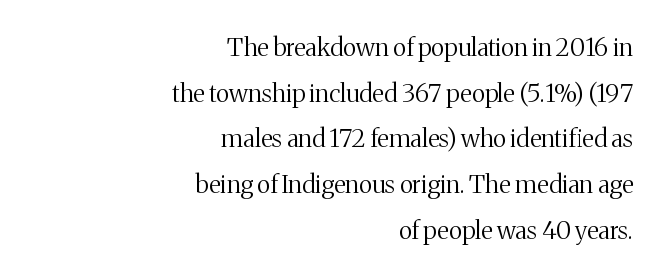
One-word summary of the alignment: right. These lines were composed using upright roman letters. Tracking here is standard; glyphs follow each other at the usual distance. The cut favours lightness, reaching ordinary text weight at its darkest.
